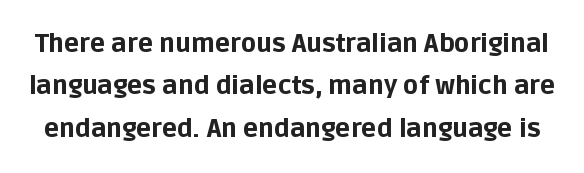
The space beneath each line is pristine and unruled. A normal amount of white space separates one row of letters from the next. As a designer I'd log this as weight 700, bold. Observe the ordinary spacing: letters are neighbours, not strangers. The type sits square on the baseline with zero lean.
